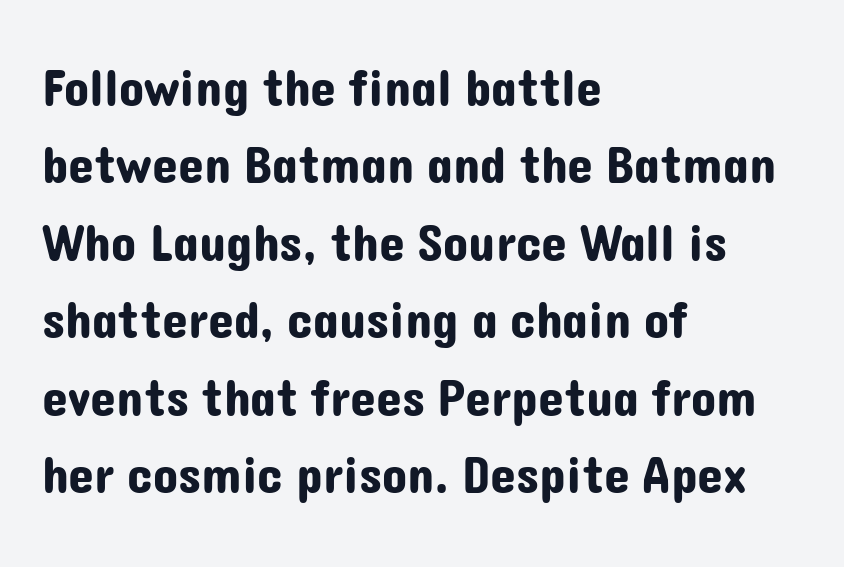
Q: Is the text italic (slanted)? A: No, it is upright.
Q: Is the typeface a serif or a sans-serif typeface? A: Sans-serif.
Q: Is the text underlined? A: No.
Q: How is the paragraph aligned? A: Left-aligned.
Q: Is the spacing between letters normal or unusually wide? A: Normal.
Q: Is the spacing between lines tight, normal or loose? A: Normal.
Q: Width (condensed, normal, or wide)? A: Normal.
Q: Stroke contrast? A: Low.
Q: x-height? A: Medium.
Q: Monospaced? A: No.
